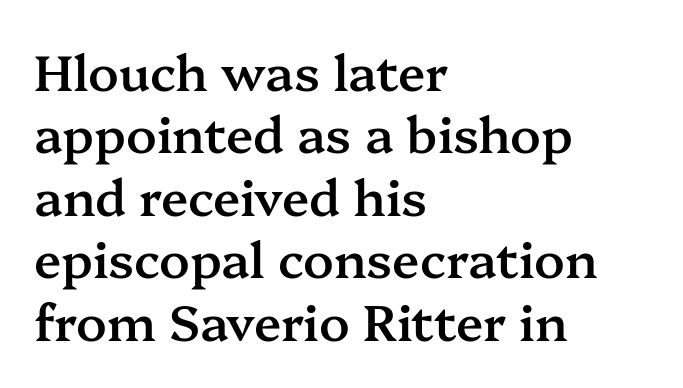
Leftover space on each line is placed entirely after the last word. You could not count columns in this text — the font is proportionally spaced. Line spacing here is normal. Do the letters lean? They stand straight.
